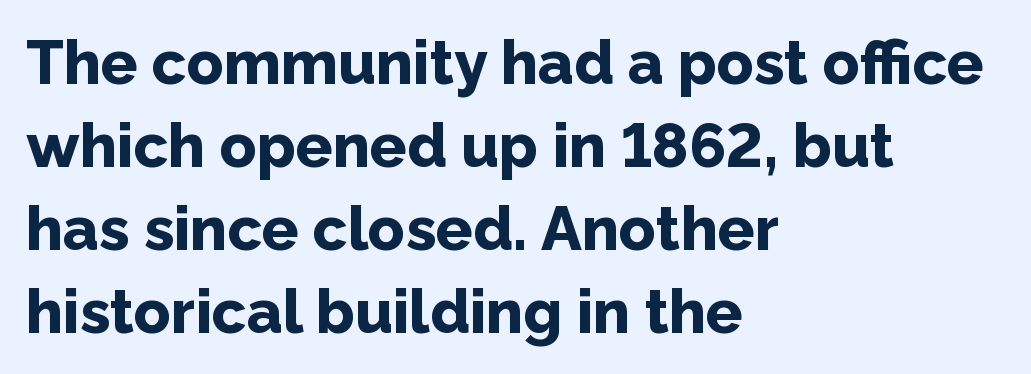
Q: Is the text bold? A: Yes.
Q: Is the text italic (slanted)? A: No, it is upright.
Q: Is the typeface a serif or a sans-serif typeface? A: Sans-serif.
Q: Is the text underlined? A: No.
Q: How is the paragraph aligned? A: Left-aligned.
Q: Is the spacing between letters normal or unusually wide? A: Normal.
Q: Is the spacing between lines tight, normal or loose? A: Normal.
Q: Width (condensed, normal, or wide)? A: Normal.
Q: Stroke contrast? A: Low.
Q: x-height? A: Medium.
Q: Monospaced? A: No.
